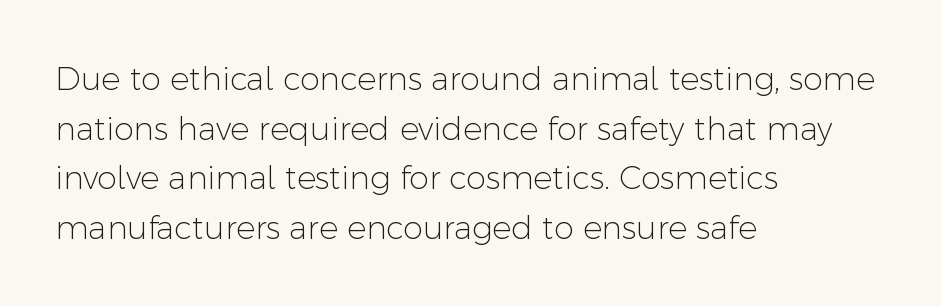
Q: Is the text bold? A: No.
Q: Is the text italic (slanted)? A: No, it is upright.
Q: Is the typeface a serif or a sans-serif typeface? A: Sans-serif.
Q: Is the text underlined? A: No.
Q: How is the paragraph aligned? A: Left-aligned.
Q: Is the spacing between letters normal or unusually wide? A: Normal.
Q: Is the spacing between lines tight, normal or loose? A: Normal.
Q: Width (condensed, normal, or wide)? A: Normal.
Q: Stroke contrast? A: Low.
Q: x-height? A: Medium.
Q: Monospaced? A: No.
